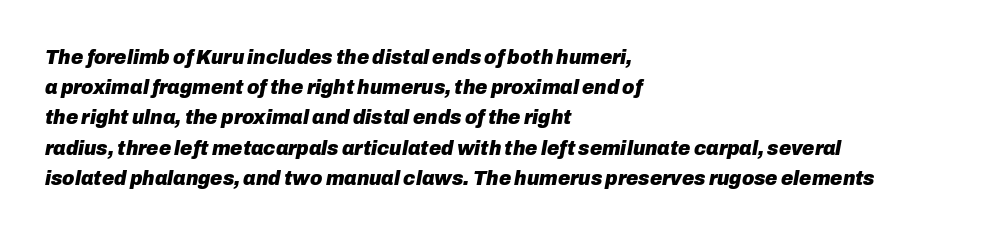
{"italic": "yes", "lean": "right", "slant_degrees": 10, "bold": "yes", "underline": "no", "align": "left", "line_spacing": "normal", "line_spacing_ratio": 1.44, "letter_spacing": "normal", "letter_spacing_em": 0.0, "glyph_px": 21}
